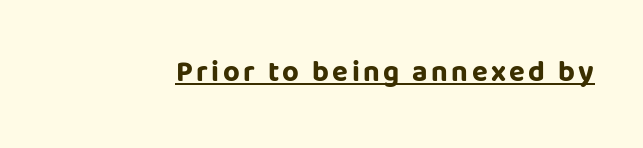
The image shows 29 px bold sans-serif type, upright; set underlined; low stroke contrast and a large x-height.
